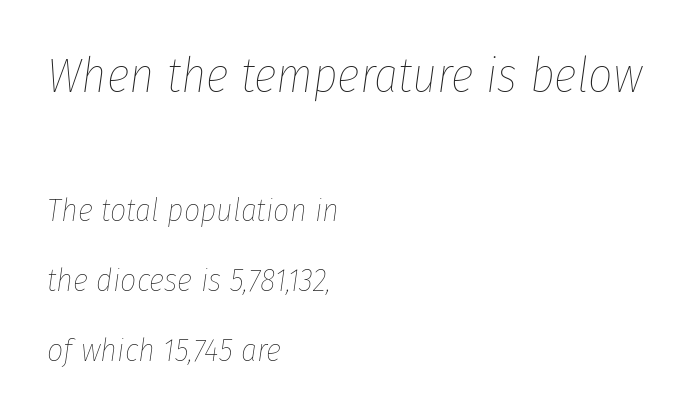
Q: Is the text bold? A: No.
Q: Is the text italic (slanted)? A: Yes, it leans right by about 8 degrees.
Q: Is the text underlined? A: No.
Q: How is the paragraph aligned? A: Left-aligned.
Q: Is the spacing between letters normal or unusually wide? A: Normal.
Q: Is the spacing between lines tight, normal or loose? A: Loose.
Q: Which block of text is set in a larger size, the first (top) or the second (bottom)? A: The first (top) one.
Q: Width (condensed, normal, or wide)? A: Condensed.
Q: Stroke contrast? A: Low.
Q: x-height? A: Medium.
Q: Monospaced? A: No.
